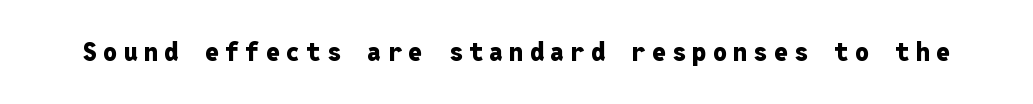
There is plenty of visible air inserted between adjacent glyphs. When letters stand straight like this, we call the style roman or upright. Letters rest on an invisible, unmarked baseline. Compared with an ordinary text face, these strokes are far heavier — a full bold.
